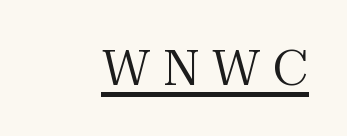
Q: Is the text bold? A: No.
Q: Is the text italic (slanted)? A: No, it is upright.
Q: Is the typeface a serif or a sans-serif typeface? A: Serif.
Q: Is the text underlined? A: Yes.
Q: Is the spacing between letters normal or unusually wide? A: Unusually wide.
Q: Width (condensed, normal, or wide)? A: Normal.
Q: Stroke contrast? A: Medium.
Q: x-height? A: Medium.
Q: Monospaced? A: No.
